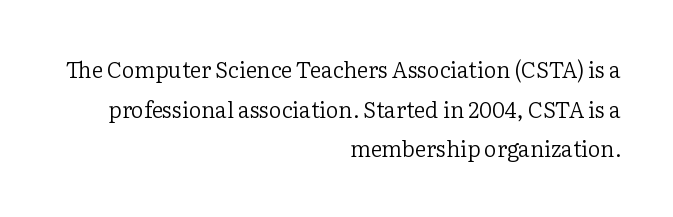
{"italic": "no", "bold": "no", "underline": "no", "align": "right", "line_spacing_ratio": 1.8, "letter_spacing": "normal", "letter_spacing_em": 0.0, "glyph_px": 22}
